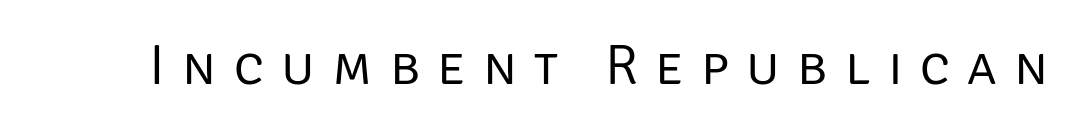
Ink coverage per letter is moderate at most. Character widths vary here, with narrow letters taking less room than wide ones. Serif or sans? Sans — the stroke terminals are bare. Honestly, there is no underline to notice here at all. Short note: letters widely spaced.
